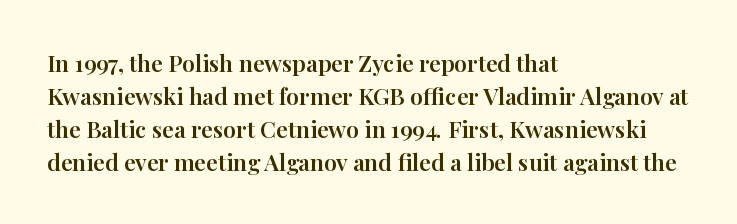
The image shows 23 px text type, upright; set left-aligned, normal line spacing (1.43x), normal letter spacing, not underlined.
